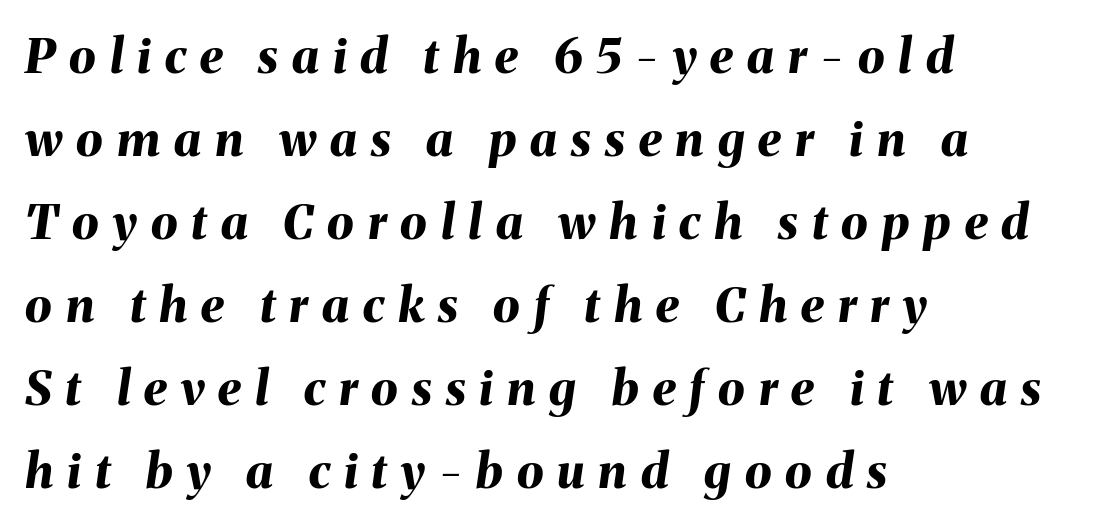
The image shows 48 px bold type, italic (leaning right); set left-aligned, line spacing 1.73x, unusually wide letter spacing (+0.29 em), not underlined; medium stroke contrast and a medium x-height.
